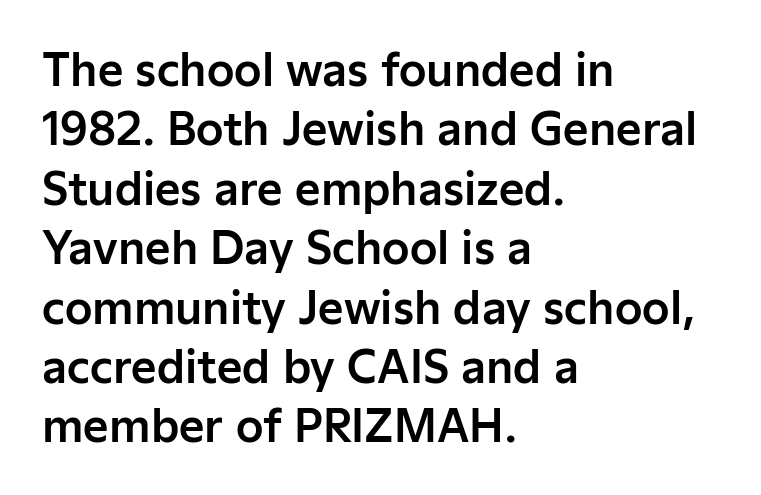
Default kerning and tracking; the words read as compact shapes. The characters display no serif detailing; their extremities are plain. Letters rest on an invisible, unmarked baseline. Line spacing here is normal.
